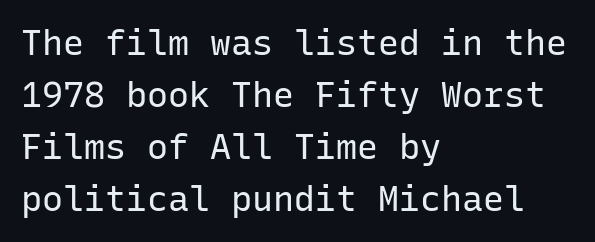
A classic flush-left, rag-right setting is used for this passage. This sample has the even, mechanical cadence of fixed-width lettering. The zone under the glyphs is completely vacant. The letters look calm and open, with moderate or lighter stems.
